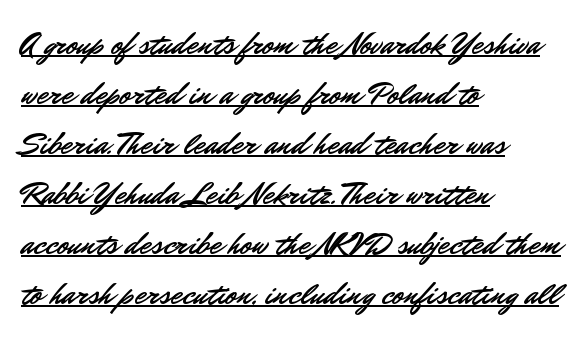
Students, observe the line beneath the letters — that is underlining. Is this a sans? Yes — the strokes have no serifs. Line spacing here is normal. Is the letter spacing exaggerated? No — it looks like the ordinary default.
